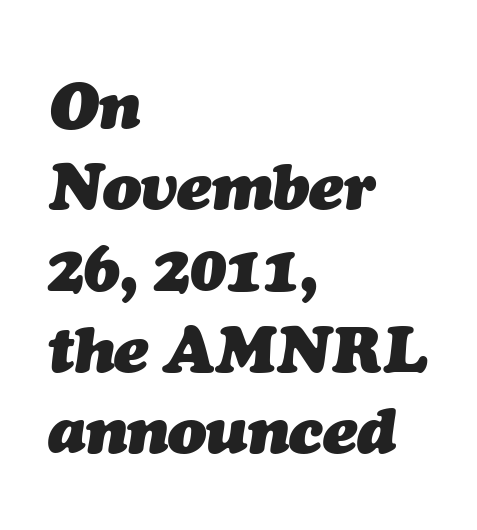
As a designer I'd log this as weight 700, bold. Spacing verdict: proportional, widths tailored to each character. The foot of each line stays bare and open. The text block is weighted toward the left margin, trailing off unevenly rightward.
